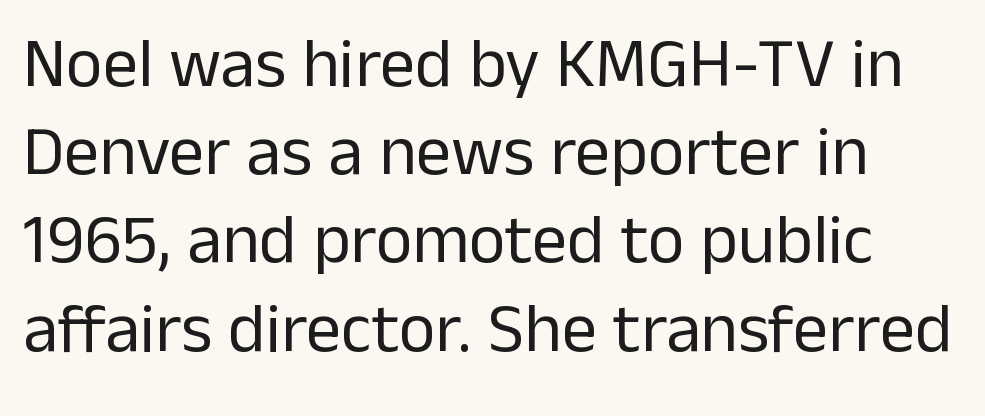
{"serif": "no", "italic": "no", "bold": "no", "weight": "regular", "width": "normal", "stroke_contrast": "low", "x_height": "medium", "monospaced": "no", "underline": "no", "align": "left", "line_spacing": "normal", "line_spacing_ratio": 1.26, "letter_spacing": "normal", "letter_spacing_em": 0.0, "glyph_px": 70}
